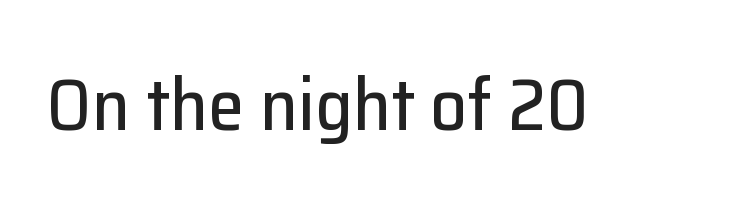
The image shows 73 px sans-serif type, upright; set normal letter spacing, not underlined; low stroke contrast and a medium x-height.
